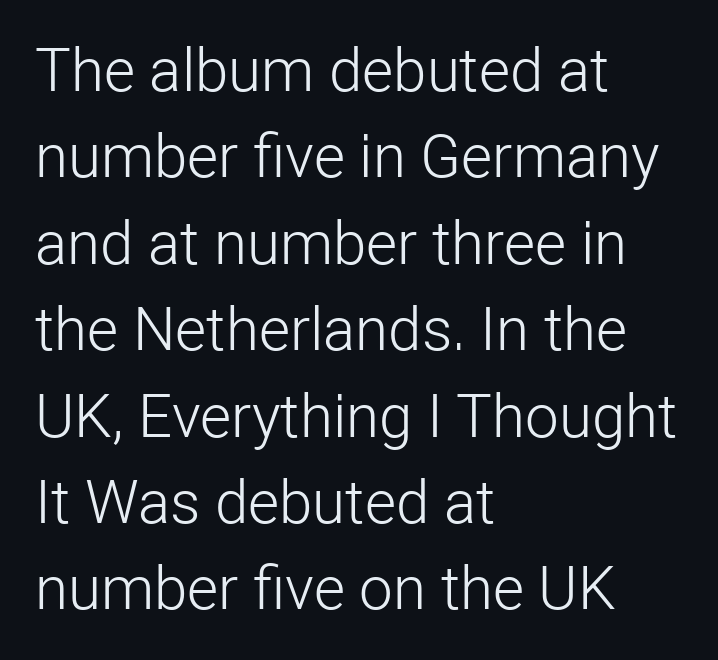
The image shows 60 px light sans-serif type, upright; set left-aligned, normal line spacing (1.44x), normal letter spacing, not underlined; low stroke contrast and a medium x-height.
